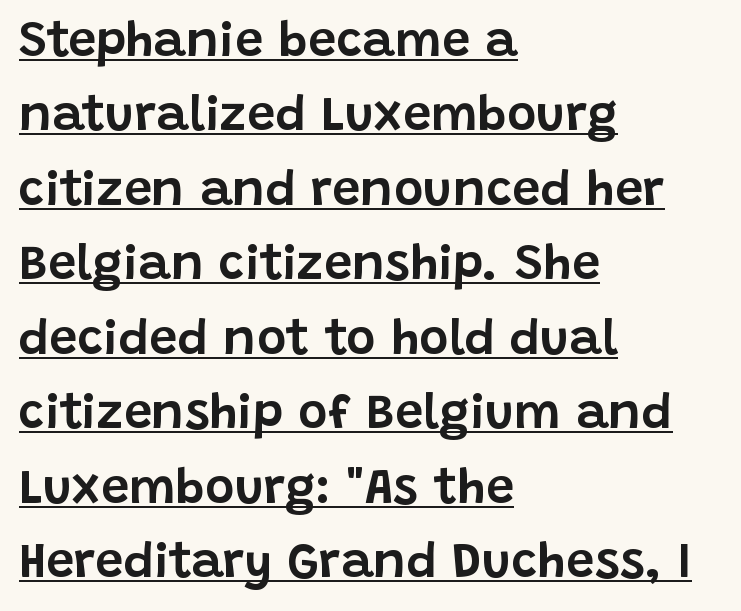
The image shows 50 px sans-serif type, upright; set left-aligned, normal line spacing (1.49x), normal letter spacing, underlined; low stroke contrast and a large x-height.
